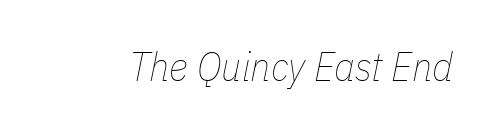
{"italic": "yes", "lean": "right", "slant_degrees": 11, "bold": "no", "weight": "thin", "width": "condensed", "stroke_contrast": "low", "x_height": "medium", "monospaced": "no", "underline": "no", "letter_spacing": "normal", "letter_spacing_em": 0.0, "glyph_px": 41}
